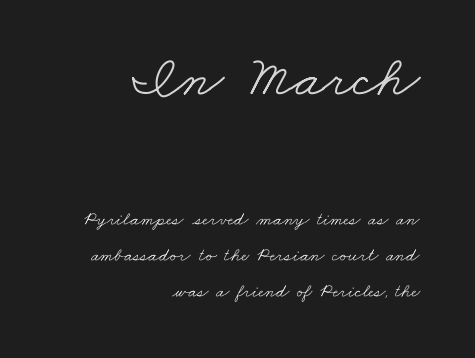
Examine the stroke ends and you'll spot serifs. The glyphs are unaccompanied by any horizontal stroke below them. The passage is arranged like a letterhead date or caption credit — flush right. Here the designer chose a conventional face with non-uniform glyph widths. Each word holds together tightly as a unit, with standard inter-letter gaps.
